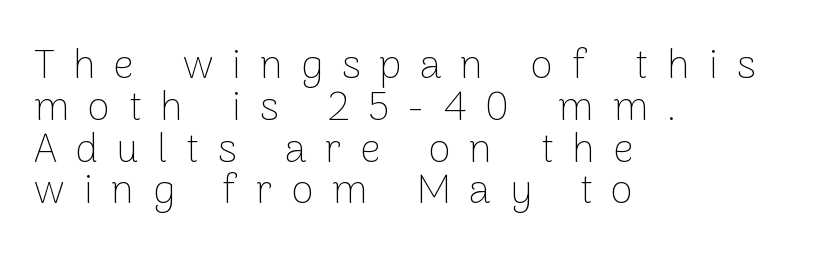
Q: Is the text bold? A: No.
Q: Is the text italic (slanted)? A: No, it is upright.
Q: Is the typeface a serif or a sans-serif typeface? A: Sans-serif.
Q: Is the text underlined? A: No.
Q: How is the paragraph aligned? A: Left-aligned.
Q: Is the spacing between letters normal or unusually wide? A: Unusually wide.
Q: Is the spacing between lines tight, normal or loose? A: Tight.
Q: Width (condensed, normal, or wide)? A: Normal.
Q: Stroke contrast? A: Low.
Q: x-height? A: Medium.
Q: Monospaced? A: No.
